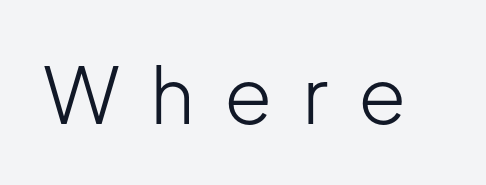
{"serif": "no", "italic": "no", "bold": "no", "weight": "light", "width": "normal", "stroke_contrast": "low", "x_height": "medium", "monospaced": "no", "underline": "no", "letter_spacing": "wide", "letter_spacing_em": 0.38, "glyph_px": 78}
